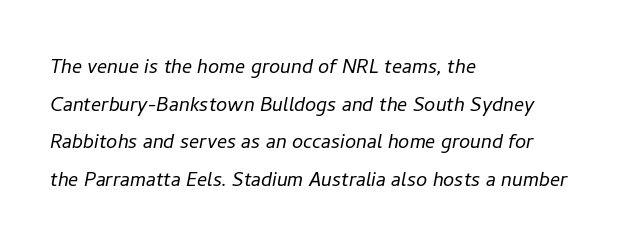
The letters are slanted; this is an italic face. This rendering leaves character spacing at its baseline value. No extra ink here — the face is not bold. Words float on clear page, feet unadorned. Is there much room between lines? A standard amount, neither cramped nor airy.
